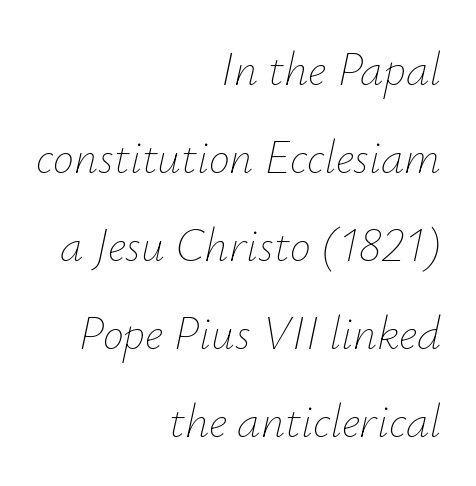
These lines stack with their right ends in a neat column. The face used here is proportionally spaced, like ordinary book or web type. Between one letter and the next there's only the usual sliver of space. Letters have the restrained weight of plain body copy at most. Letters rest on an invisible, unmarked baseline.
